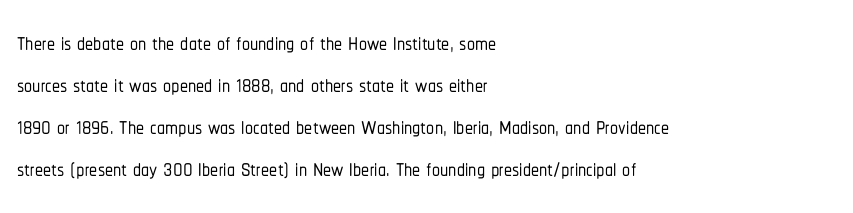
{"serif": "no", "italic": "no", "width": "condensed", "stroke_contrast": "low", "x_height": "medium", "monospaced": "no", "underline": "no", "align": "left", "line_spacing": "normal", "line_spacing_ratio": 1.31, "letter_spacing": "normal", "letter_spacing_em": 0.0, "glyph_px": 32}
